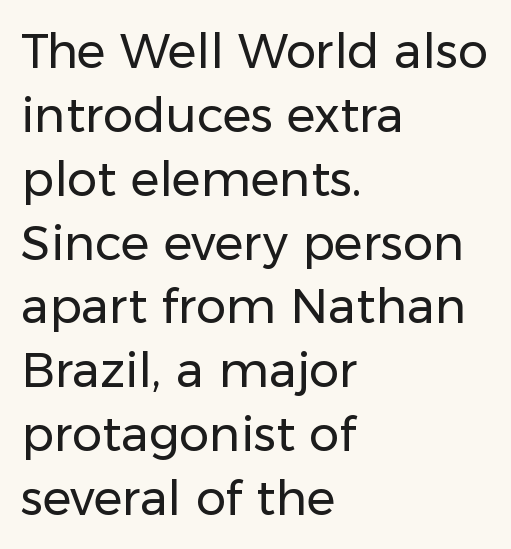
Q: Is the text bold? A: No.
Q: Is the text italic (slanted)? A: No, it is upright.
Q: Is the typeface a serif or a sans-serif typeface? A: Sans-serif.
Q: Is the text underlined? A: No.
Q: How is the paragraph aligned? A: Left-aligned.
Q: Is the spacing between letters normal or unusually wide? A: Normal.
Q: Is the spacing between lines tight, normal or loose? A: Normal.
Q: Width (condensed, normal, or wide)? A: Normal.
Q: Stroke contrast? A: Low.
Q: x-height? A: Medium.
Q: Monospaced? A: No.
